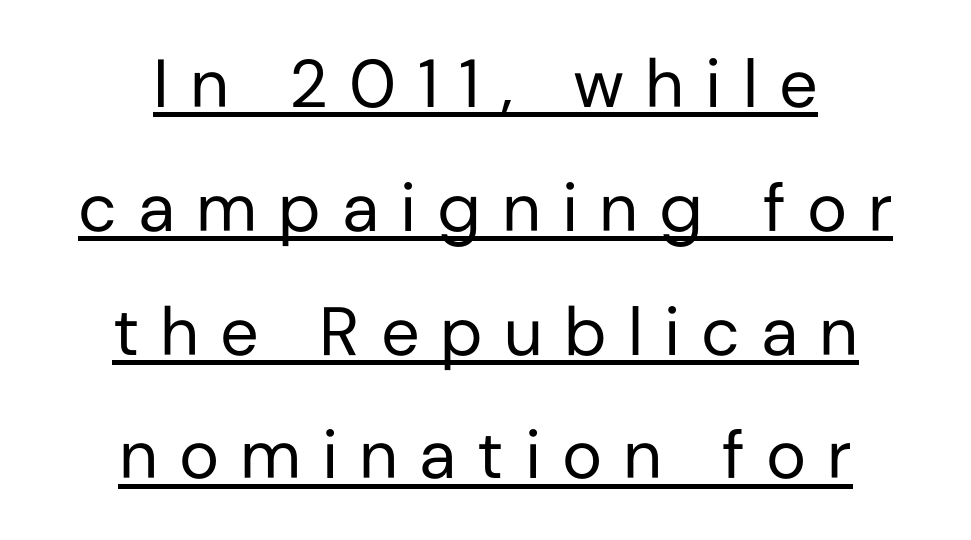
The image shows 68 px regular-weight sans-serif type, upright; set centered, line spacing 1.82x, unusually wide letter spacing (+0.31 em), underlined; low stroke contrast and a medium x-height.
